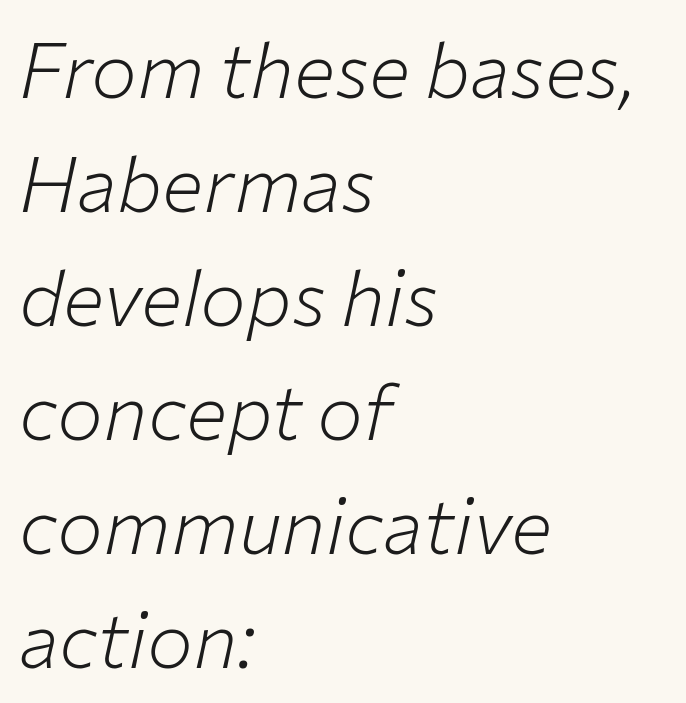
How are the letters spaced? Ordinarily, with no added tracking. These lines are rendered in a variable-pitch font. Quick note: italic. The glyphs are unaccompanied by any horizontal stroke below them. These lines stack with their left ends in a neat column.
